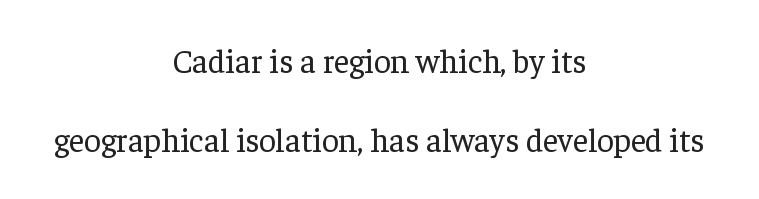
Q: Is the text bold? A: No.
Q: Is the text italic (slanted)? A: No, it is upright.
Q: Is the typeface a serif or a sans-serif typeface? A: Serif.
Q: Is the text underlined? A: No.
Q: How is the paragraph aligned? A: Centered.
Q: Is the spacing between letters normal or unusually wide? A: Normal.
Q: Is the spacing between lines tight, normal or loose? A: Loose.
Q: Width (condensed, normal, or wide)? A: Normal.
Q: Stroke contrast? A: Low.
Q: x-height? A: Medium.
Q: Monospaced? A: No.
